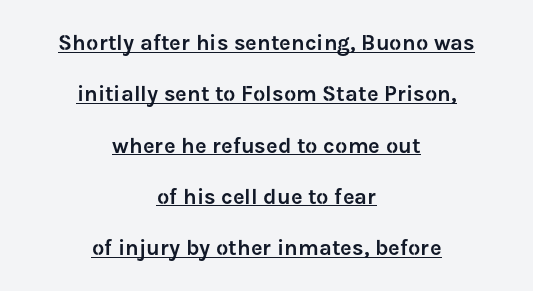
{"italic": "no", "underline": "yes", "align": "center", "line_spacing": "loose", "line_spacing_ratio": 2.33, "letter_spacing": "normal", "letter_spacing_em": 0.0, "glyph_px": 22}
